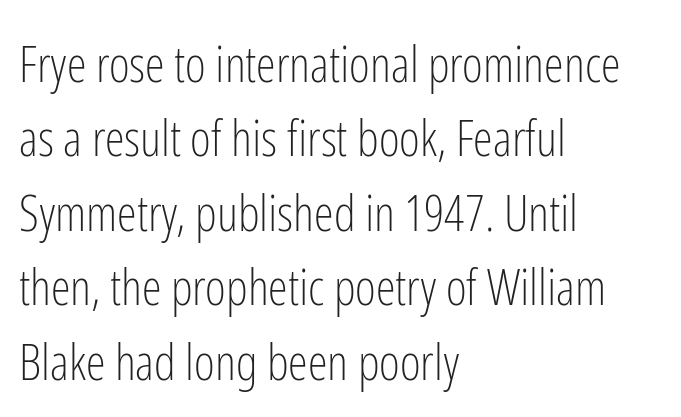
The image shows 50 px light, condensed sans-serif type, upright; set left-aligned, normal line spacing (1.49x), normal letter spacing, not underlined; low stroke contrast and a medium x-height.
